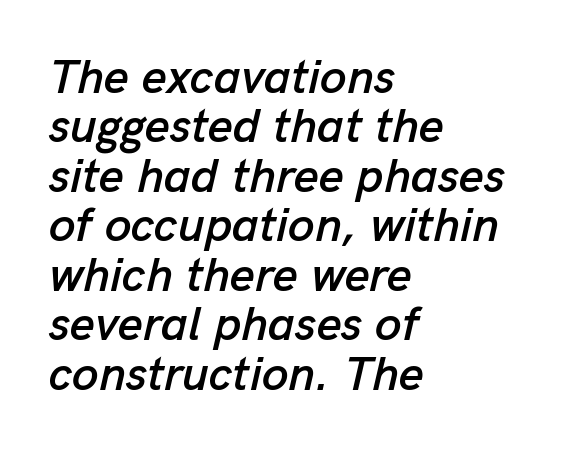
The image shows 48 px text type, italic (leaning right); set left-aligned, tight line spacing (1.03x), normal letter spacing, not underlined; low stroke contrast and a medium x-height.
